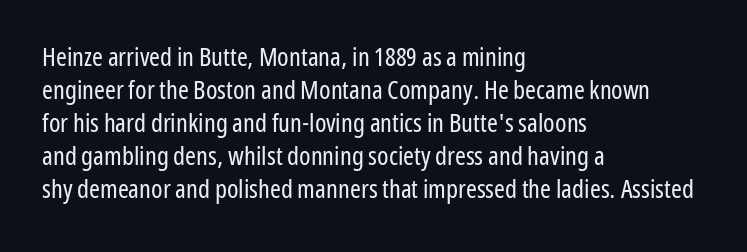
When letters stand straight like this, we call the style roman or upright. These lines sit exactly where default settings would place them. Students, note that the glyphs here touch the page at normal intervals. The passage shown is not bold in any degree. In CSS terms this would be text-align: left. Underlining? Definitely not there.
